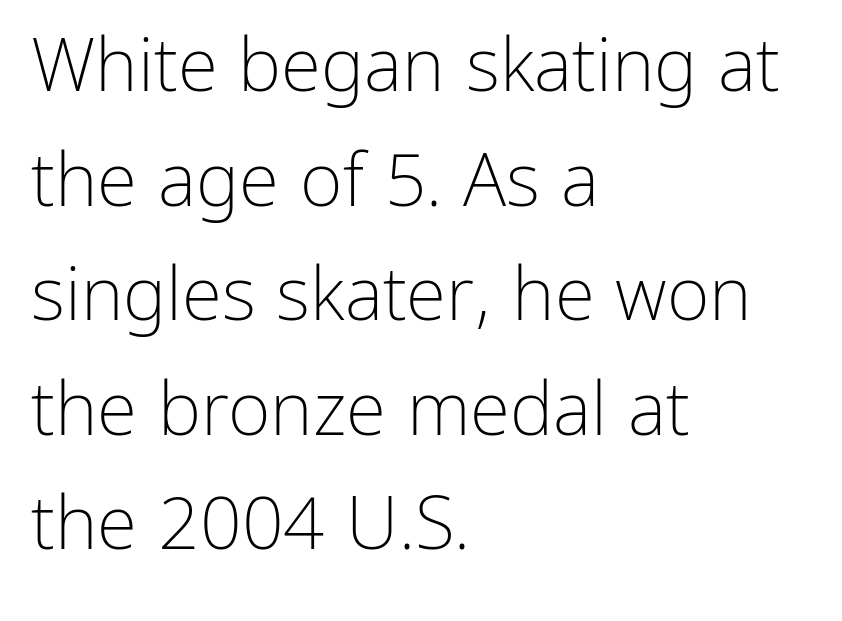
The image shows 73 px light sans-serif type, upright; set left-aligned, normal line spacing (1.57x), normal letter spacing, not underlined; low stroke contrast and a medium x-height.
